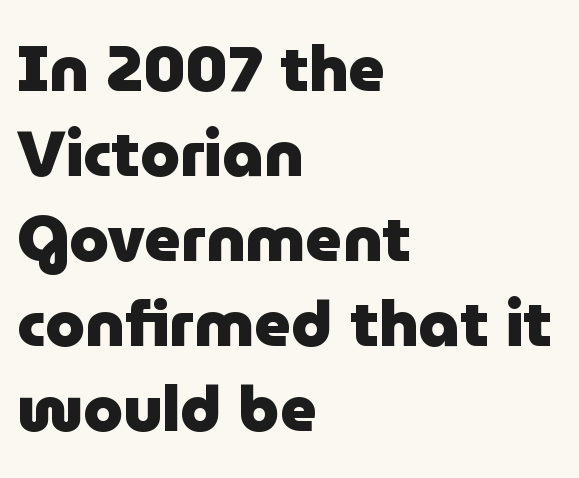
Q: Is the text bold? A: Yes.
Q: Is the text italic (slanted)? A: No, it is upright.
Q: Is the typeface a serif or a sans-serif typeface? A: Sans-serif.
Q: Is the text underlined? A: No.
Q: How is the paragraph aligned? A: Left-aligned.
Q: Is the spacing between letters normal or unusually wide? A: Normal.
Q: Is the spacing between lines tight, normal or loose? A: Normal.
Q: Width (condensed, normal, or wide)? A: Normal.
Q: Stroke contrast? A: Low.
Q: x-height? A: Medium.
Q: Monospaced? A: No.
